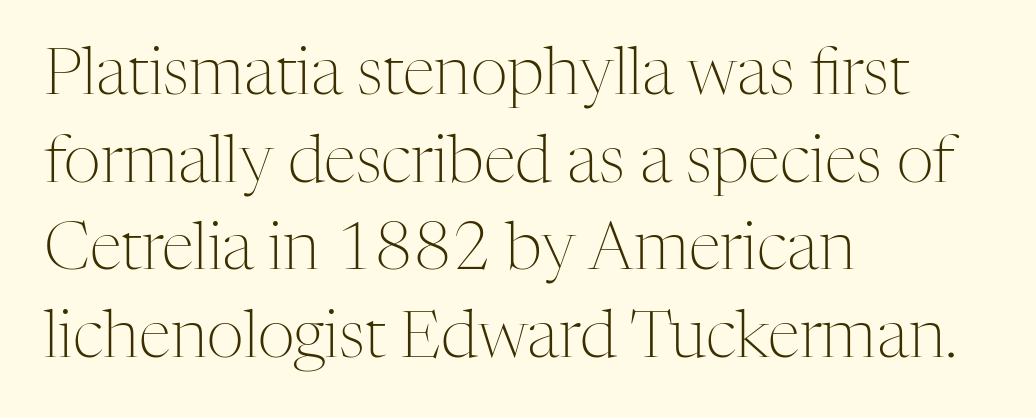
{"serif": "yes", "italic": "no", "bold": "no", "weight": "light", "width": "normal", "stroke_contrast": "medium", "x_height": "medium", "monospaced": "no", "underline": "no", "align": "left", "line_spacing": "normal", "line_spacing_ratio": 1.35, "letter_spacing": "normal", "letter_spacing_em": 0.0, "glyph_px": 65}
